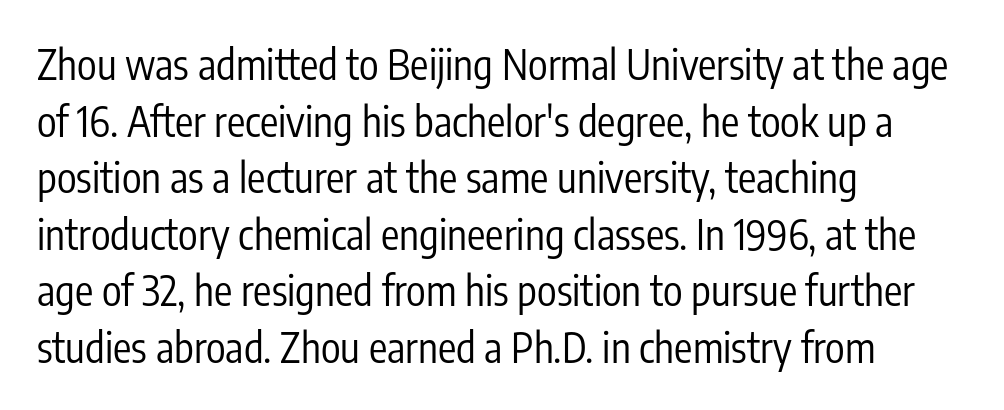
{"serif": "no", "italic": "no", "bold": "no", "weight": "regular", "width": "condensed", "stroke_contrast": "low", "x_height": "medium", "monospaced": "no", "underline": "no", "align": "left", "line_spacing": "normal", "line_spacing_ratio": 1.38, "letter_spacing": "normal", "letter_spacing_em": 0.0, "glyph_px": 41}
